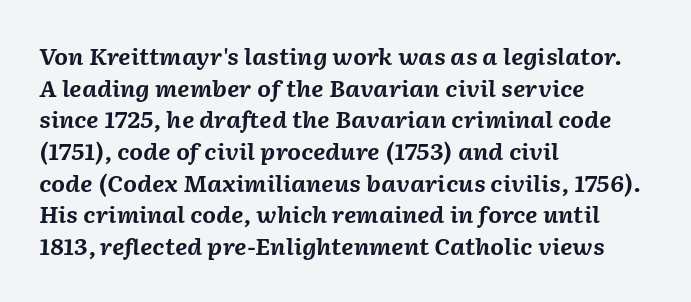
The image shows 22 px bold type, italic (leaning right); set left-aligned, normal line spacing (1.44x), normal letter spacing, not underlined.
